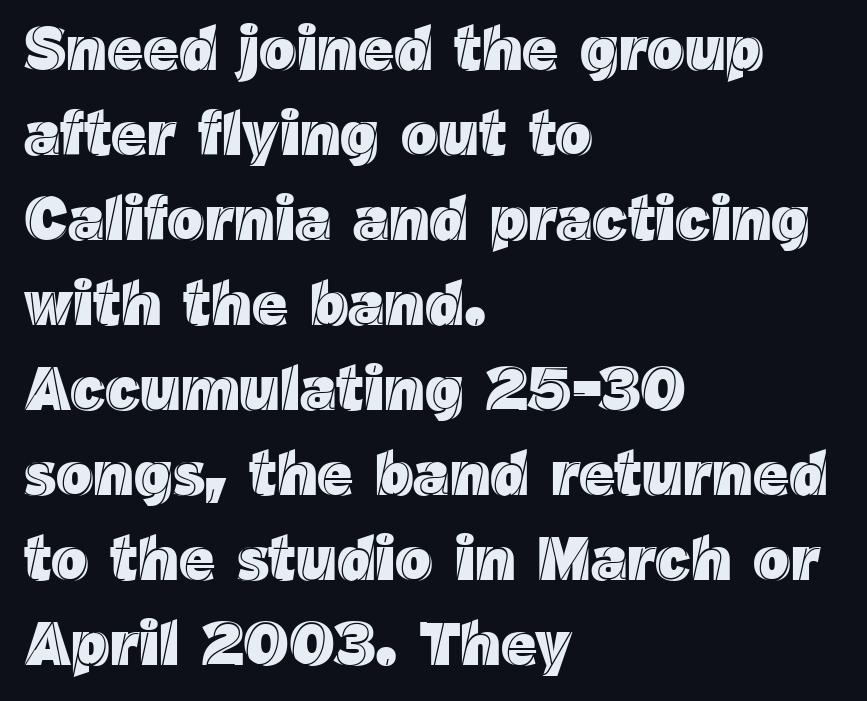
{"italic": "no", "width": "normal", "x_height": "medium", "monospaced": "no", "underline": "no", "align": "left", "line_spacing": "normal", "line_spacing_ratio": 1.37, "letter_spacing": "normal", "letter_spacing_em": 0.0, "glyph_px": 62}
